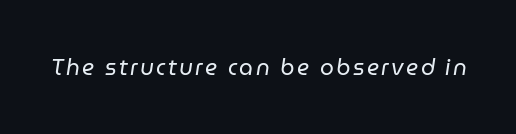
The image shows 22 px text type, italic (leaning right); set not underlined.
